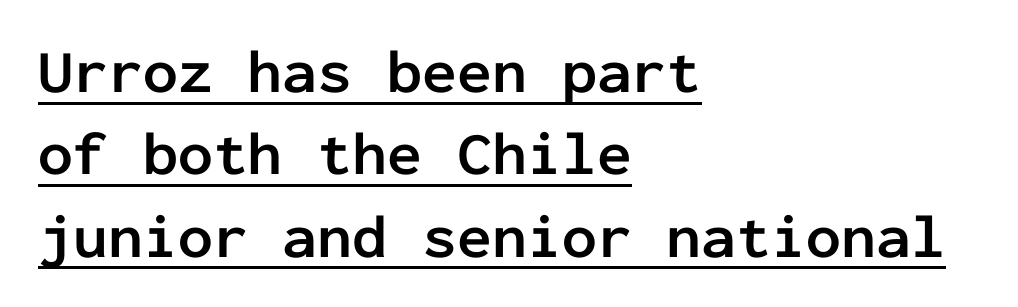
{"serif": "no", "italic": "no", "bold": "yes", "weight": "semibold", "width": "normal", "stroke_contrast": "low", "x_height": "medium", "monospaced": "yes", "underline": "yes", "align": "left", "line_spacing": "normal", "line_spacing_ratio": 1.33, "letter_spacing": "normal", "letter_spacing_em": 0.0, "glyph_px": 62}
